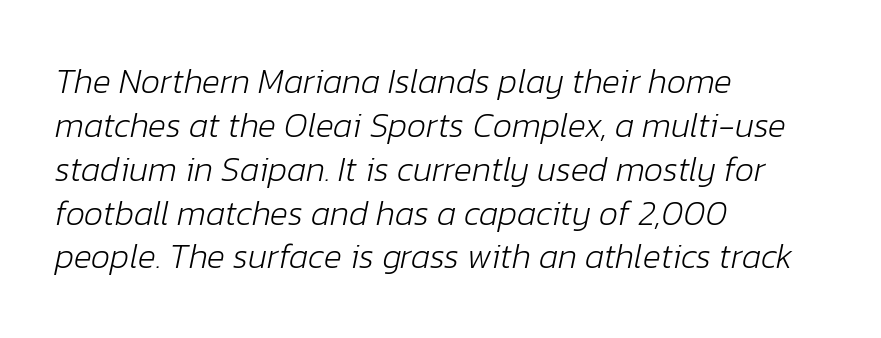
The specimen omits any rule beneath the text block's lines. One-word summary of the alignment: left. Letters have the restrained weight of plain body copy at most. Compared with typical paragraphs, the rows here are spaced about the same. Would a proofreader flag this as italicized? Yes. The gaps between neighbouring characters are ordinary and unremarkable.
